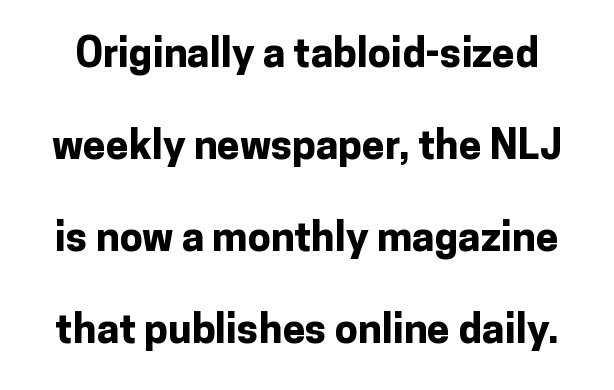
Q: Is the text bold? A: Yes.
Q: Is the text italic (slanted)? A: No, it is upright.
Q: Is the typeface a serif or a sans-serif typeface? A: Sans-serif.
Q: Is the text underlined? A: No.
Q: Is the spacing between letters normal or unusually wide? A: Normal.
Q: Is the spacing between lines tight, normal or loose? A: Loose.
Q: Width (condensed, normal, or wide)? A: Normal.
Q: Stroke contrast? A: Low.
Q: x-height? A: Medium.
Q: Monospaced? A: No.
